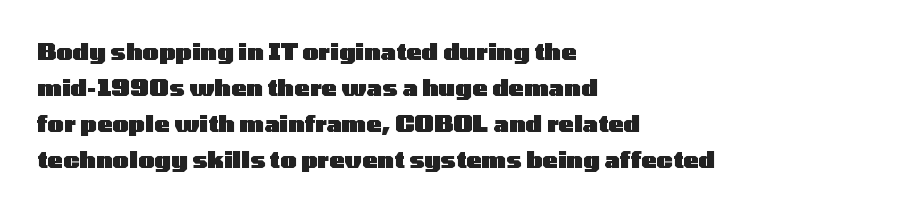
Q: Is the text bold? A: Yes.
Q: Is the text italic (slanted)? A: No, it is upright.
Q: Is the text underlined? A: No.
Q: How is the paragraph aligned? A: Left-aligned.
Q: Is the spacing between letters normal or unusually wide? A: Normal.
Q: Is the spacing between lines tight, normal or loose? A: Normal.
